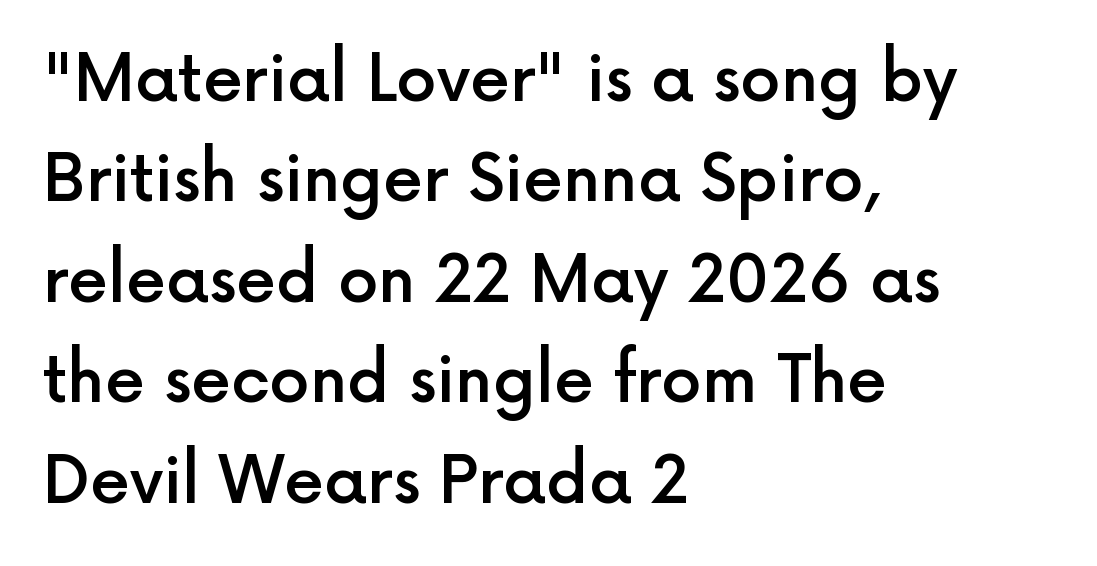
{"serif": "no", "italic": "no", "bold": "semi", "weight": "semibold", "width": "normal", "x_height": "medium", "monospaced": "no", "underline": "no", "align": "left", "line_spacing": "normal", "line_spacing_ratio": 1.57, "letter_spacing": "normal", "letter_spacing_em": 0.0, "glyph_px": 64}
